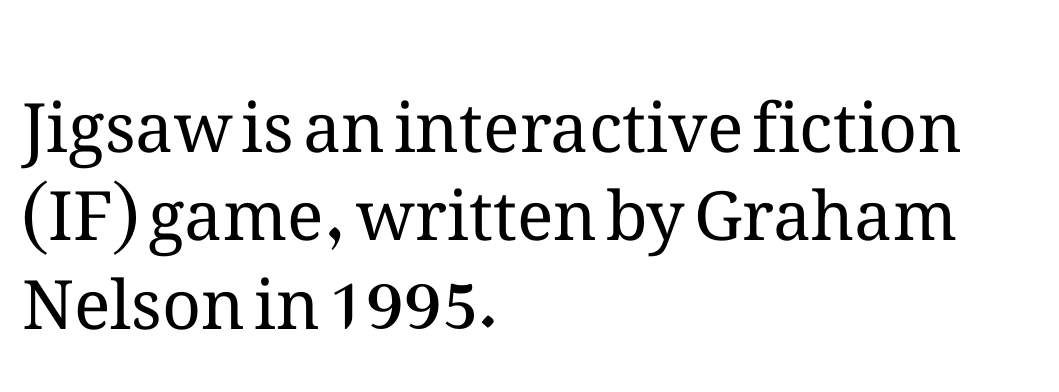
The image shows 68 px regular-weight type, upright; set left-aligned, normal line spacing (1.3x), normal letter spacing, not underlined; medium stroke contrast and a medium x-height.
